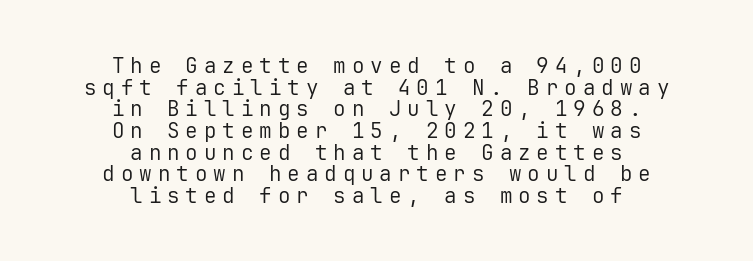
Each row of text sits above clean, open space. The face used here is rendered with a markedly widened letterfit. The face looks like a standard text weight, possibly lighter. Characters remain perfectly vertical along every line. The setting favours the middle, as headings and verse often do. Summary of vertical rhythm: compact, with narrow interline spacing.
